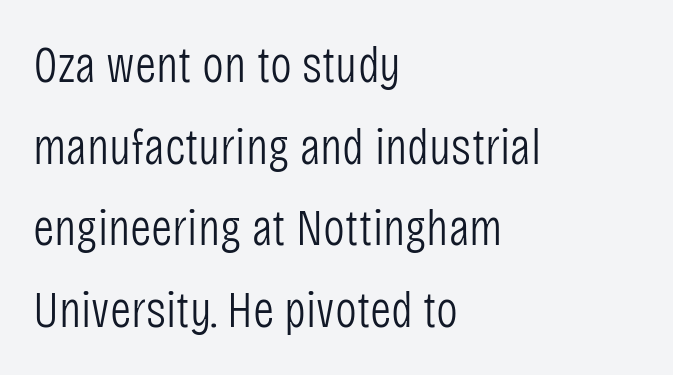
{"serif": "no", "italic": "no", "bold": "no", "weight": "light", "width": "condensed", "stroke_contrast": "low", "x_height": "large", "monospaced": "no", "underline": "no", "align": "left", "line_spacing": "normal", "line_spacing_ratio": 1.57, "letter_spacing": "normal", "letter_spacing_em": 0.0, "glyph_px": 52}
